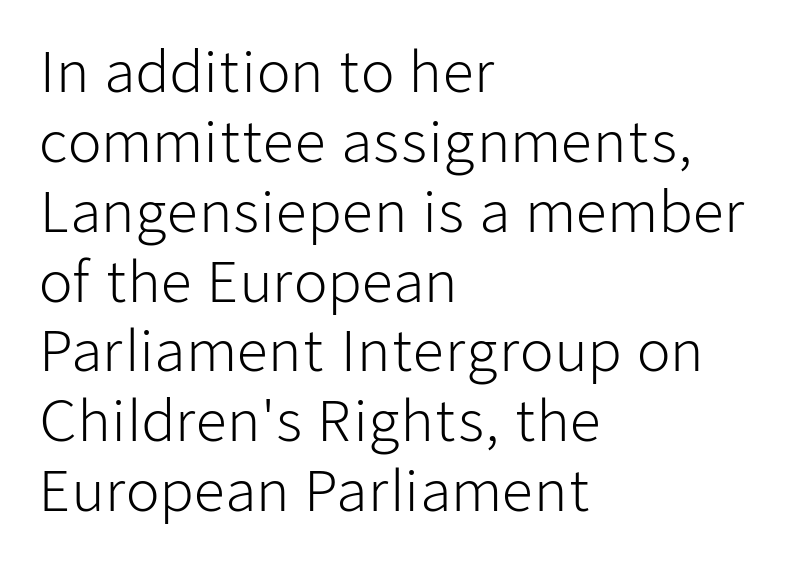
The image shows 55 px light sans-serif type, upright; set left-aligned, normal line spacing (1.27x), normal letter spacing, not underlined; low stroke contrast and a medium x-height.
